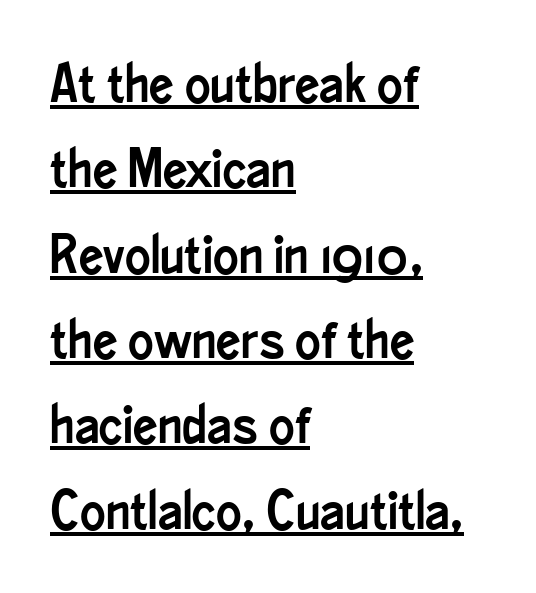
This rendering features underlined lettering. This is sans-serif lettering, the kind often seen on screens and signage. The line texture is even and compact thanks to regular tracking. Typeset ragged right — the left edge is the straight one.
